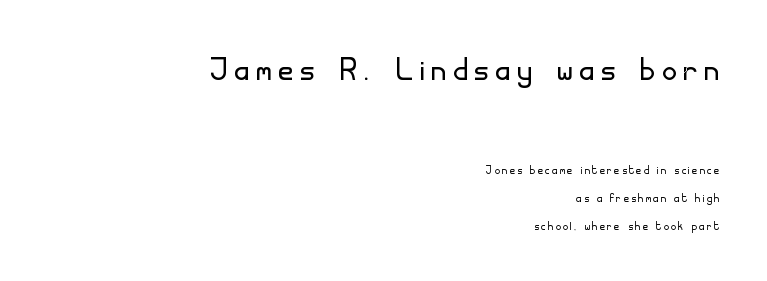
A bare baseline throughout the passage. Regarding leading, the lines here are spaced well apart. The designer gave the opening block more size than the closing block. Horizontally, the lines are justified to the trailing edge only. The rendering shows plain stroke endings on the letterforms — a sans-serif design.
